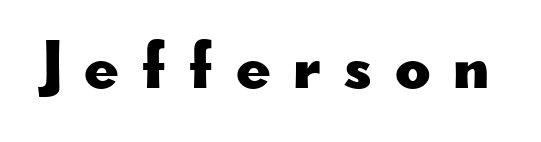
Q: Is the text italic (slanted)? A: No, it is upright.
Q: Is the typeface a serif or a sans-serif typeface? A: Sans-serif.
Q: Is the text underlined? A: No.
Q: Is the spacing between letters normal or unusually wide? A: Unusually wide.
Q: Width (condensed, normal, or wide)? A: Wide.
Q: Stroke contrast? A: Low.
Q: x-height? A: Small.
Q: Monospaced? A: No.
